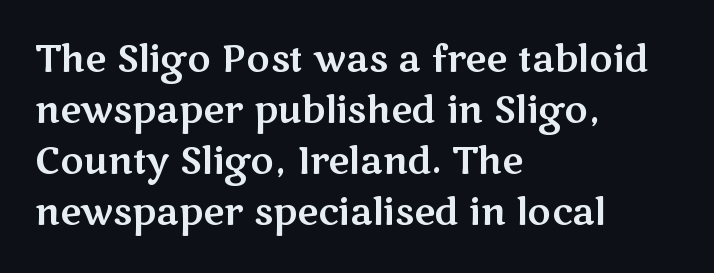
{"serif": "no", "italic": "no", "width": "wide", "stroke_contrast": "medium", "x_height": "medium", "monospaced": "no", "underline": "no", "align": "left", "line_spacing": "normal", "line_spacing_ratio": 1.42, "letter_spacing": "normal", "letter_spacing_em": 0.0, "glyph_px": 36}
